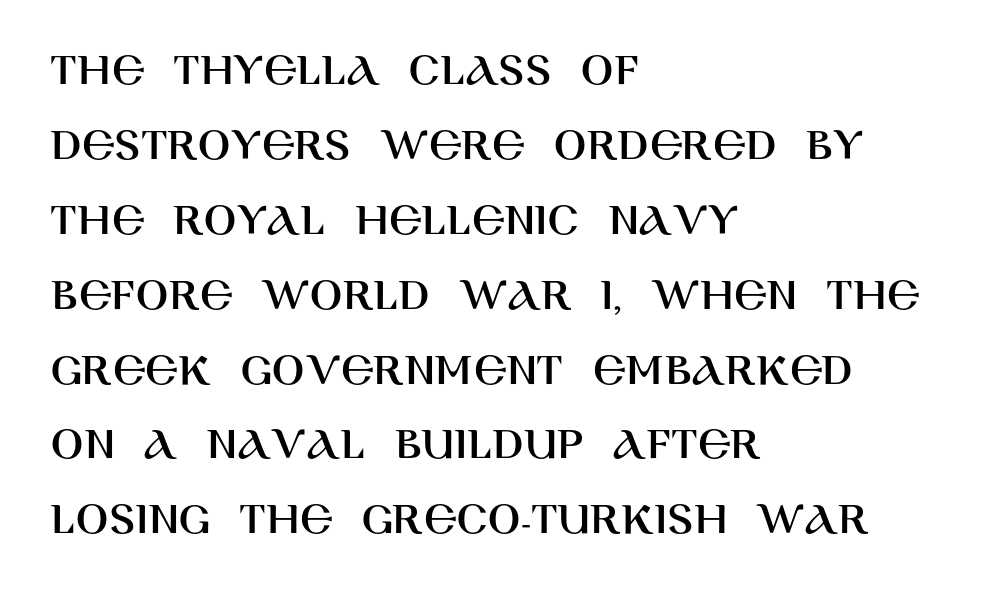
When letters stand straight like this, we call the style roman or upright. The paragraph shown leans on its left margin. The horizontal fit of the characters is conventional and even. Do the characters align in a grid? No, the font is proportional.
